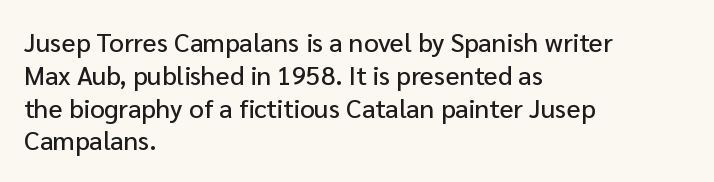
Each new line begins a customary step beneath the previous one. The passage shown is not underscored anywhere. Unlike italic type, these characters show no tilt at all. Casual observation: everything's shoved over to the left.
